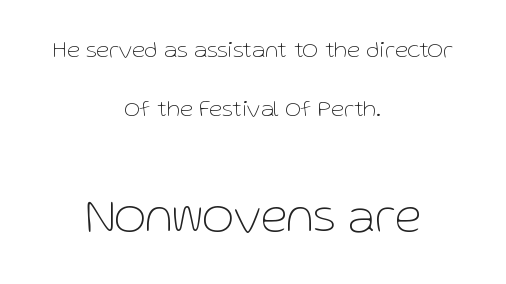
The image shows 49 px thin sans-serif type, upright; set centered, loose line spacing (2.47x), normal letter spacing, not underlined; the second (bottom) block is 2.04x larger; low stroke contrast and a medium x-height.
